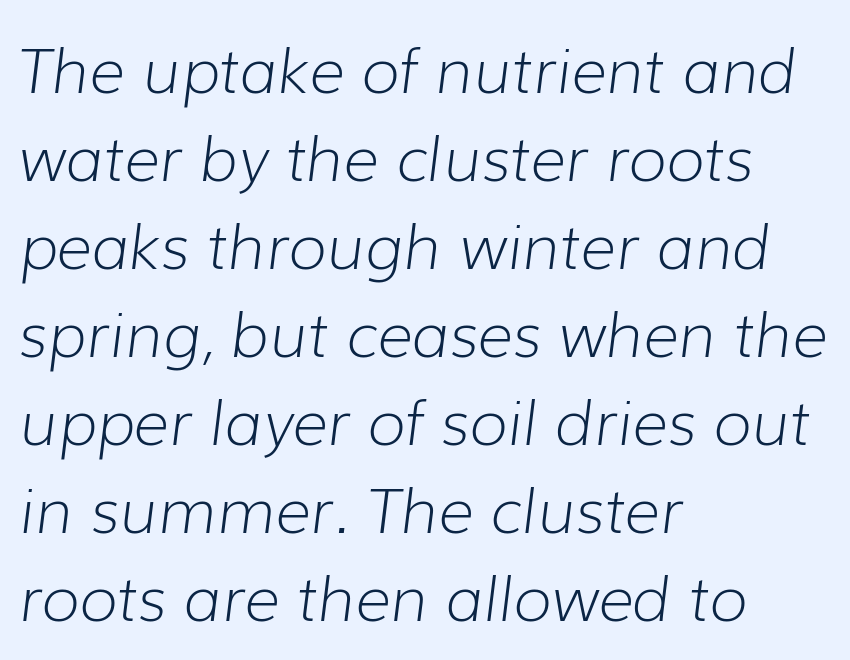
{"italic": "yes", "lean": "right", "slant_degrees": 7, "bold": "no", "weight": "light", "width": "normal", "stroke_contrast": "low", "x_height": "medium", "monospaced": "no", "underline": "no", "align": "left", "line_spacing": "normal", "line_spacing_ratio": 1.42, "letter_spacing": "normal", "letter_spacing_em": 0.0, "glyph_px": 62}
